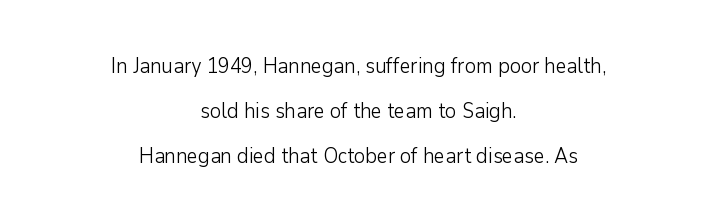
The strokes carry an ordinary text weight at most. You could call the tracking neutral — neither tight nor loose. Where is the straight margin? There isn't one; the lines are centered. Loosely led — the rows are spread out.
